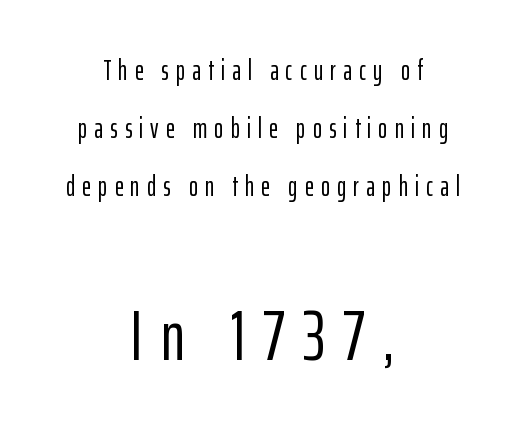
Q: Is the text italic (slanted)? A: No, it is upright.
Q: Is the typeface a serif or a sans-serif typeface? A: Sans-serif.
Q: Is the text underlined? A: No.
Q: How is the paragraph aligned? A: Centered.
Q: Is the spacing between letters normal or unusually wide? A: Unusually wide.
Q: Is the spacing between lines tight, normal or loose? A: Loose.
Q: Which block of text is set in a larger size, the first (top) or the second (bottom)? A: The second (bottom) one.
Q: Width (condensed, normal, or wide)? A: Condensed.
Q: Stroke contrast? A: Low.
Q: x-height? A: Medium.
Q: Monospaced? A: No.
